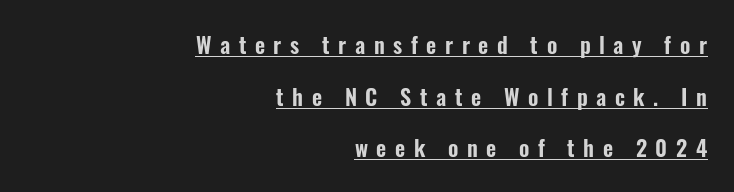
Notice how the stems are strictly vertical — no italics here. Each word looks stretched out because of the extra space between its letters. Underlined type. Leading: increased.
